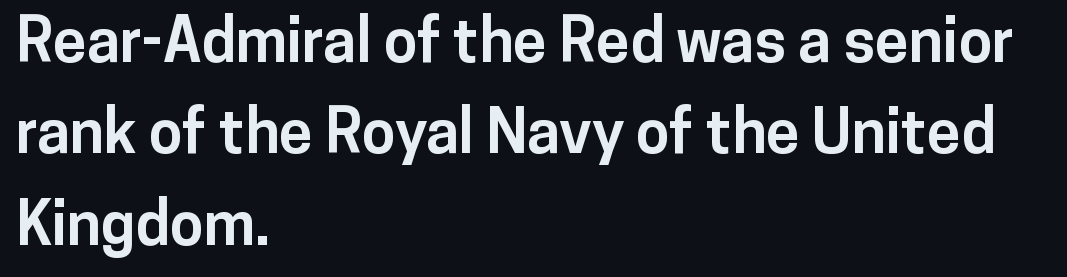
{"serif": "no", "italic": "no", "bold": "yes", "weight": "bold", "width": "normal", "stroke_contrast": "low", "x_height": "medium", "monospaced": "no", "underline": "no", "align": "left", "line_spacing": "normal", "line_spacing_ratio": 1.5, "letter_spacing": "normal", "letter_spacing_em": 0.0, "glyph_px": 61}
